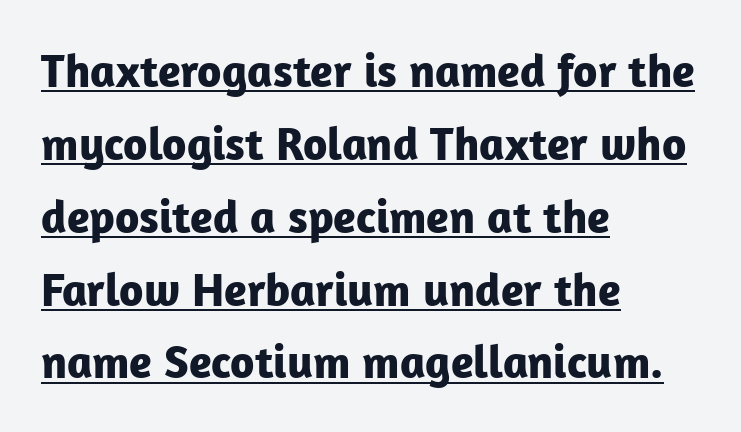
The image shows 47 px bold sans-serif type, upright; set left-aligned, normal line spacing (1.55x), normal letter spacing, underlined; low stroke contrast and a medium x-height.
